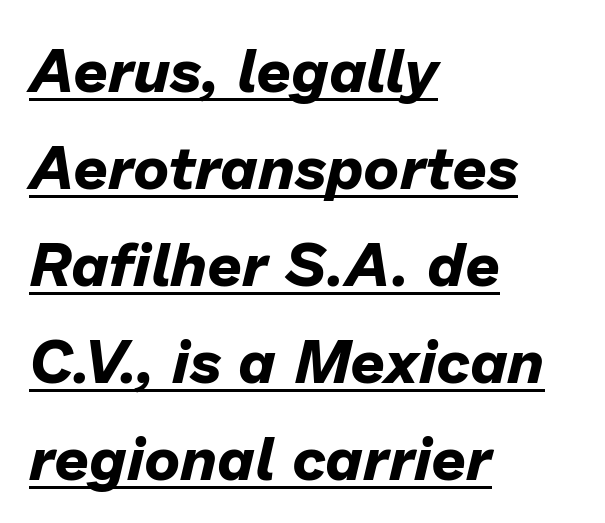
Q: Is the text bold? A: Yes.
Q: Is the text italic (slanted)? A: Yes, it leans right by about 13 degrees.
Q: Is the text underlined? A: Yes.
Q: How is the paragraph aligned? A: Left-aligned.
Q: Is the spacing between letters normal or unusually wide? A: Normal.
Q: Is the spacing between lines tight, normal or loose? A: Normal.
Q: Width (condensed, normal, or wide)? A: Normal.
Q: Stroke contrast? A: Low.
Q: x-height? A: Medium.
Q: Monospaced? A: No.
